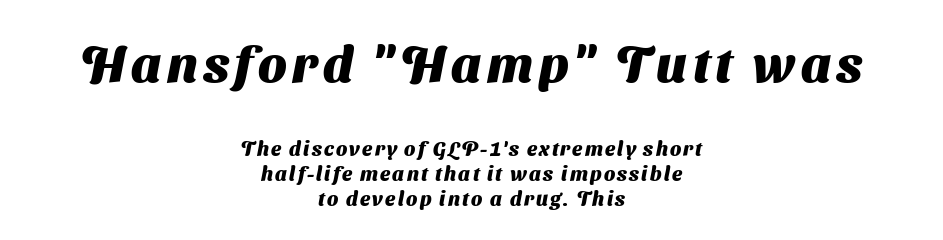
How would I describe the line gaps? Plain and ordinary. The lines in this sample share a center point and differ in where they start and stop. In terms of weight, the rendering is a true, heavy bold. Serifs: no, the terminals of the letterforms are clean. Is this a fixed-width face? No — the glyphs have proportional, varying widths. The specimen omits any rule beneath the text block's lines.
